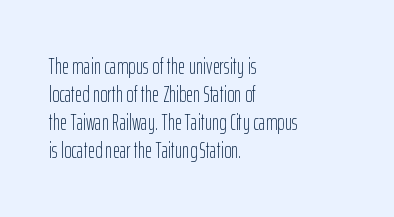
No extra ink here — the face is not bold. Students, observe: this is what conventionally led text looks like. Visually the block forms a straight wall on the left and a jagged coastline on the right. Clear beneath every line of the passage.
